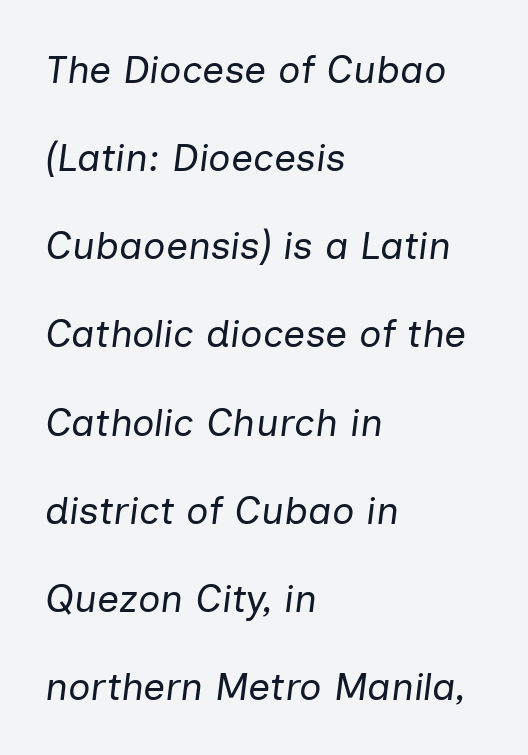
Q: Is the text bold? A: No.
Q: Is the text italic (slanted)? A: Yes, it leans right by about 7 degrees.
Q: Is the text underlined? A: No.
Q: How is the paragraph aligned? A: Left-aligned.
Q: Is the spacing between letters normal or unusually wide? A: Normal.
Q: Is the spacing between lines tight, normal or loose? A: Loose.
Q: Width (condensed, normal, or wide)? A: Normal.
Q: Stroke contrast? A: Low.
Q: x-height? A: Medium.
Q: Monospaced? A: No.
